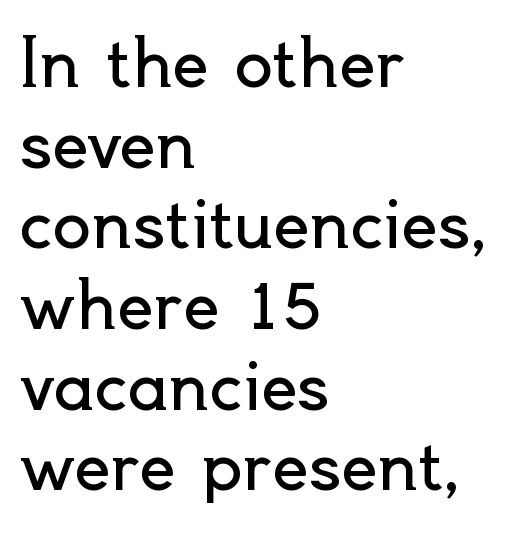
The image shows 64 px regular-weight sans-serif type, upright; set left-aligned, normal line spacing (1.26x), normal letter spacing, not underlined; a small x-height.
